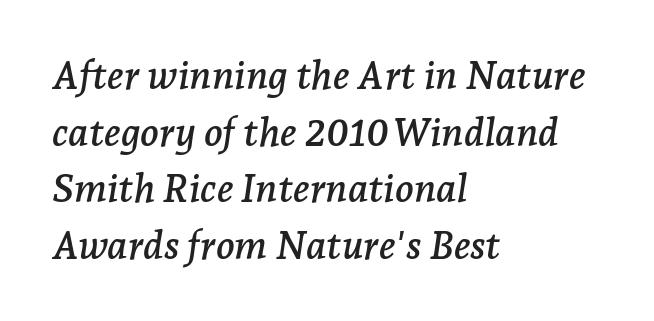
{"serif": "yes", "italic": "yes", "lean": "right", "slant_degrees": 7, "width": "normal", "stroke_contrast": "low", "x_height": "medium", "monospaced": "no", "underline": "no", "align": "left", "line_spacing": "normal", "line_spacing_ratio": 1.45, "letter_spacing": "normal", "letter_spacing_em": 0.0, "glyph_px": 39}
